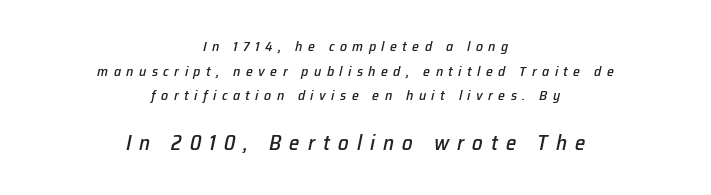
{"italic": "yes", "lean": "right", "slant_degrees": 12, "underline": "no", "align": "center", "line_spacing_ratio": 1.76, "letter_spacing": "wide", "letter_spacing_em": 0.39, "larger_block": "second", "size_ratio": 1.5, "glyph_px": 21}
